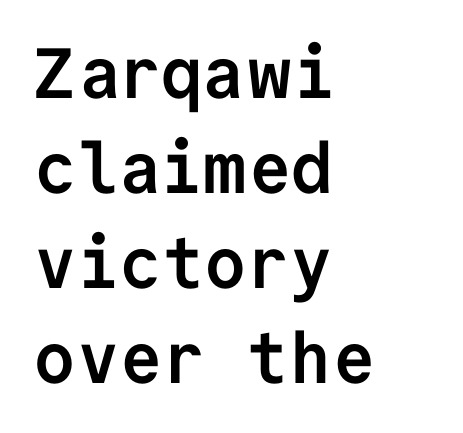
{"serif": "no", "italic": "no", "bold": "yes", "weight": "semibold", "width": "normal", "stroke_contrast": "low", "x_height": "medium", "monospaced": "yes", "underline": "no", "align": "left", "line_spacing": "normal", "line_spacing_ratio": 1.34, "letter_spacing": "normal", "letter_spacing_em": 0.0, "glyph_px": 71}
